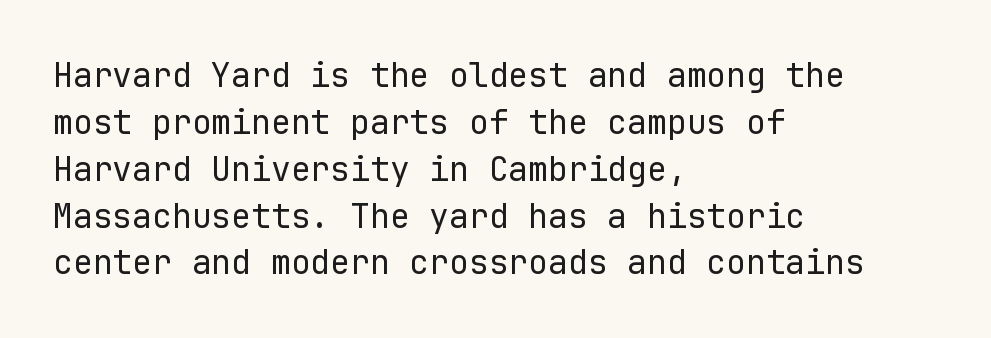
Q: Is the text bold? A: No.
Q: Is the text italic (slanted)? A: No, it is upright.
Q: Is the typeface a serif or a sans-serif typeface? A: Sans-serif.
Q: Is the text underlined? A: No.
Q: How is the paragraph aligned? A: Left-aligned.
Q: Is the spacing between letters normal or unusually wide? A: Normal.
Q: Is the spacing between lines tight, normal or loose? A: Normal.
Q: Width (condensed, normal, or wide)? A: Normal.
Q: Stroke contrast? A: Low.
Q: x-height? A: Medium.
Q: Monospaced? A: Yes.
